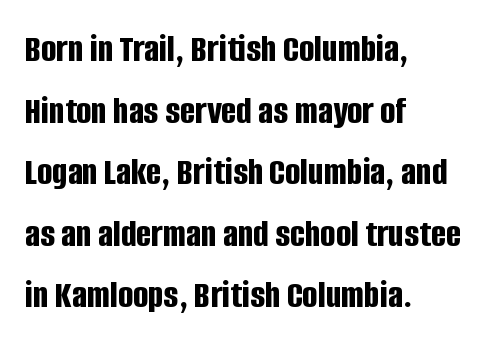
Q: Is the text bold? A: Yes.
Q: Is the text italic (slanted)? A: No, it is upright.
Q: Is the typeface a serif or a sans-serif typeface? A: Sans-serif.
Q: Is the text underlined? A: No.
Q: How is the paragraph aligned? A: Left-aligned.
Q: Is the spacing between letters normal or unusually wide? A: Normal.
Q: Is the spacing between lines tight, normal or loose? A: Normal.
Q: Width (condensed, normal, or wide)? A: Condensed.
Q: Stroke contrast? A: Low.
Q: x-height? A: Large.
Q: Monospaced? A: No.
